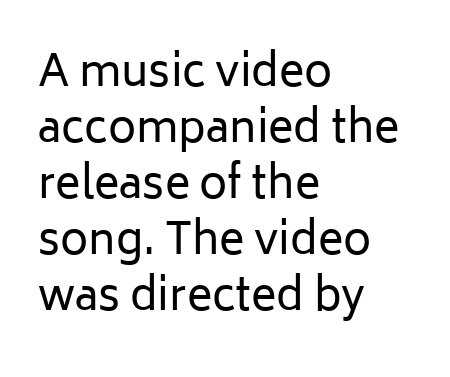
{"serif": "no", "italic": "no", "bold": "no", "weight": "regular", "width": "normal", "stroke_contrast": "low", "x_height": "medium", "monospaced": "no", "underline": "no", "align": "left", "line_spacing": "normal", "line_spacing_ratio": 1.3, "letter_spacing": "normal", "letter_spacing_em": 0.0, "glyph_px": 43}
